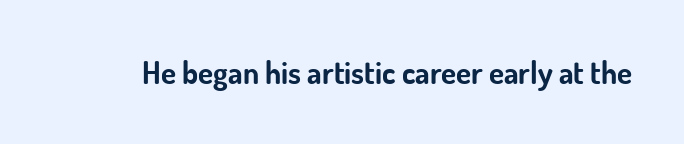
Q: Is the text bold? A: Yes.
Q: Is the text italic (slanted)? A: No, it is upright.
Q: Is the typeface a serif or a sans-serif typeface? A: Sans-serif.
Q: Is the text underlined? A: No.
Q: Is the spacing between letters normal or unusually wide? A: Normal.
Q: Width (condensed, normal, or wide)? A: Normal.
Q: Stroke contrast? A: Low.
Q: x-height? A: Small.
Q: Monospaced? A: No.
